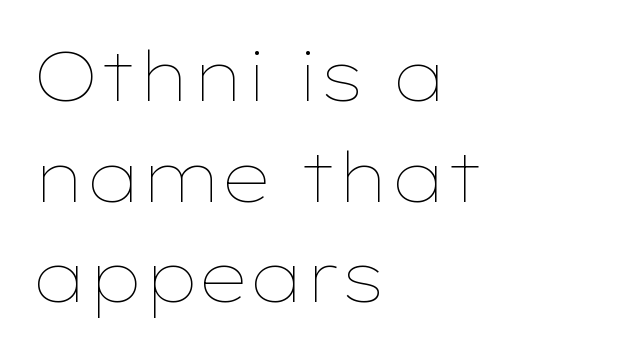
Q: Is the text bold? A: No.
Q: Is the text italic (slanted)? A: No, it is upright.
Q: Is the text underlined? A: No.
Q: How is the paragraph aligned? A: Left-aligned.
Q: Is the spacing between letters normal or unusually wide? A: Normal.
Q: Is the spacing between lines tight, normal or loose? A: Normal.
Q: Width (condensed, normal, or wide)? A: Wide.
Q: Stroke contrast? A: Low.
Q: x-height? A: Medium.
Q: Monospaced? A: No.
